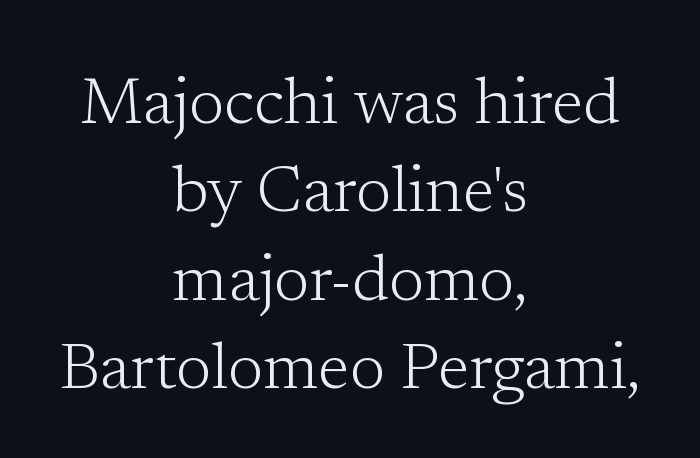
The font's upright variant was chosen for this text. Heaviness? Minimal to ordinary, like unemphasized prose. The line-height multiplier appears to be the usual default. Tracking here is standard; glyphs follow each other at the usual distance.
